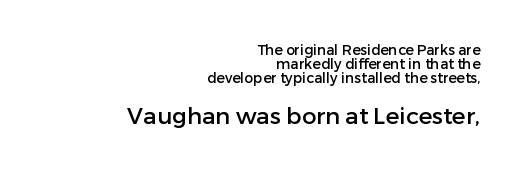
Q: Is the text italic (slanted)? A: No, it is upright.
Q: Is the text underlined? A: No.
Q: How is the paragraph aligned? A: Right-aligned.
Q: Is the spacing between letters normal or unusually wide? A: Normal.
Q: Is the spacing between lines tight, normal or loose? A: Tight.
Q: Which block of text is set in a larger size, the first (top) or the second (bottom)? A: The second (bottom) one.
